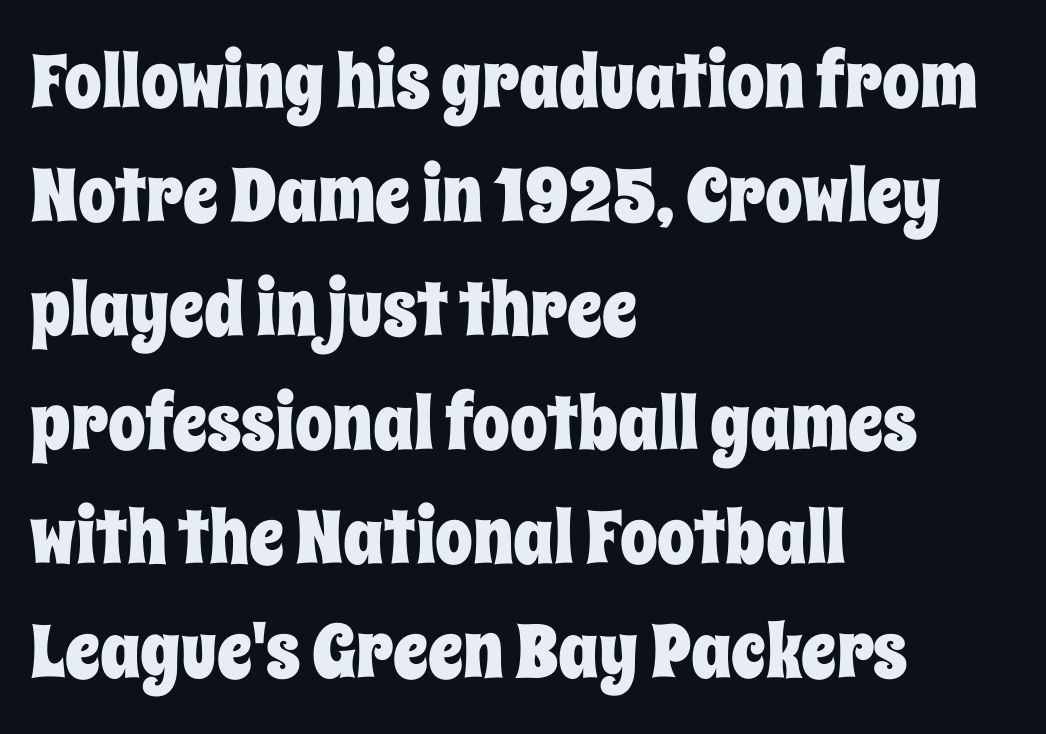
Q: Is the text italic (slanted)? A: No, it is upright.
Q: Is the text underlined? A: No.
Q: How is the paragraph aligned? A: Left-aligned.
Q: Is the spacing between letters normal or unusually wide? A: Normal.
Q: Is the spacing between lines tight, normal or loose? A: Normal.
Q: Width (condensed, normal, or wide)? A: Condensed.
Q: Stroke contrast? A: Low.
Q: x-height? A: Large.
Q: Monospaced? A: No.
